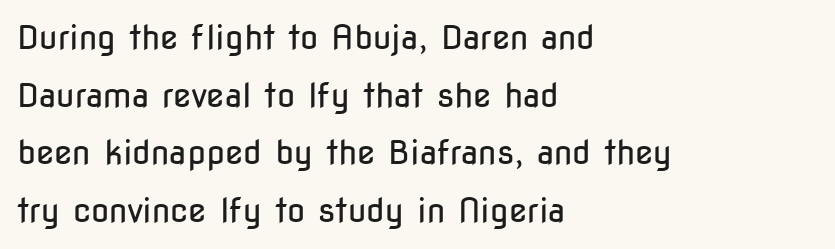
The image shows 33 px regular-weight, condensed sans-serif type, upright; set left-aligned, line spacing 1.75x, normal letter spacing, not underlined; low stroke contrast and a medium x-height.
